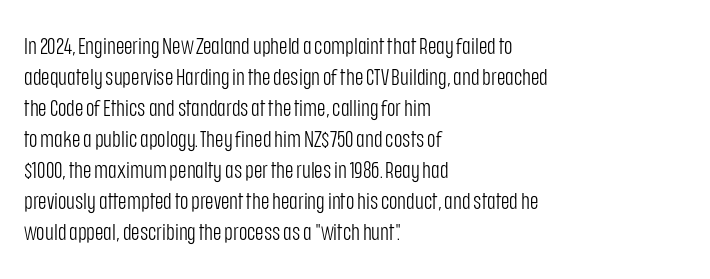
{"italic": "no", "bold": "no", "underline": "no", "align": "left", "line_spacing": "normal", "line_spacing_ratio": 1.35, "letter_spacing": "normal", "letter_spacing_em": 0.0, "glyph_px": 23}
